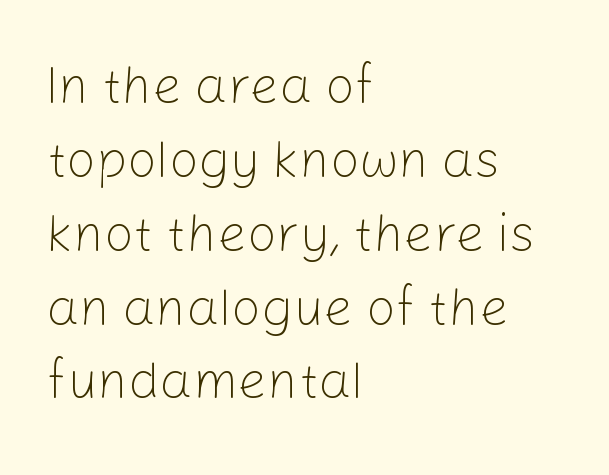
The image shows 52 px light sans-serif type, upright; set left-aligned, normal line spacing (1.42x), normal letter spacing, not underlined; low stroke contrast and a medium x-height.
